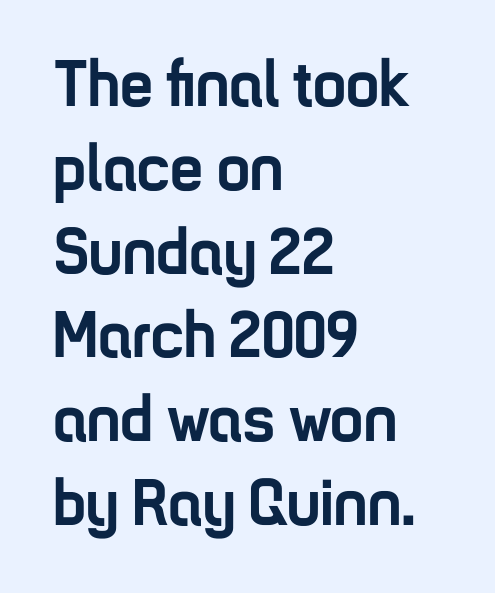
Q: Is the text bold? A: Yes.
Q: Is the text italic (slanted)? A: No, it is upright.
Q: Is the typeface a serif or a sans-serif typeface? A: Sans-serif.
Q: Is the text underlined? A: No.
Q: How is the paragraph aligned? A: Left-aligned.
Q: Is the spacing between letters normal or unusually wide? A: Normal.
Q: Is the spacing between lines tight, normal or loose? A: Normal.
Q: Width (condensed, normal, or wide)? A: Condensed.
Q: Stroke contrast? A: Low.
Q: x-height? A: Medium.
Q: Monospaced? A: No.
